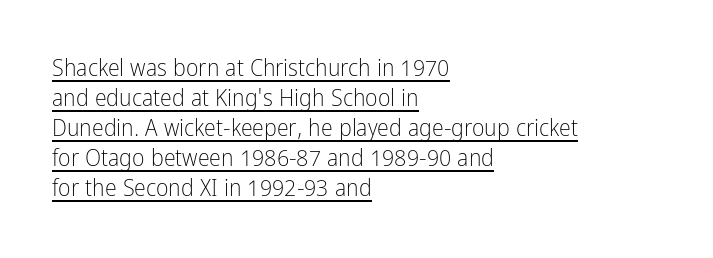
The letterforms sit shoulder to shoulder at normal distance. This sample is left-justified, so line endings fall wherever the words run out. Notice how a bar underscores the lettering throughout. Every stem runs plumb, perpendicular to the baseline. Baseline-to-baseline distance is the conventional proportion of letter height.
